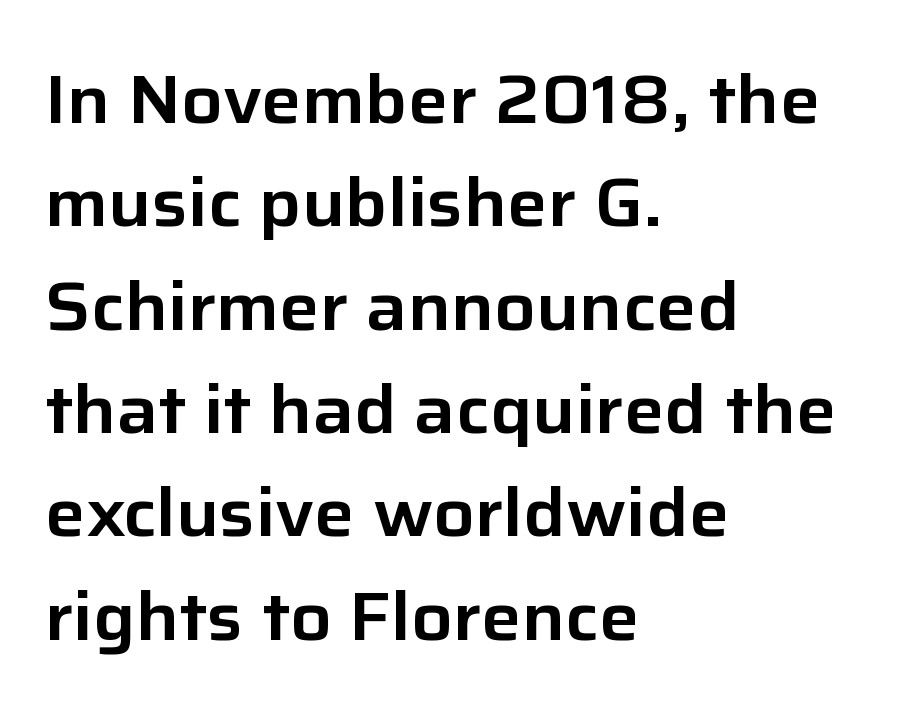
Q: Is the text italic (slanted)? A: No, it is upright.
Q: Is the typeface a serif or a sans-serif typeface? A: Sans-serif.
Q: Is the text underlined? A: No.
Q: How is the paragraph aligned? A: Left-aligned.
Q: Is the spacing between letters normal or unusually wide? A: Normal.
Q: Is the spacing between lines tight, normal or loose? A: Normal.
Q: Width (condensed, normal, or wide)? A: Normal.
Q: Stroke contrast? A: Low.
Q: x-height? A: Medium.
Q: Monospaced? A: No.
